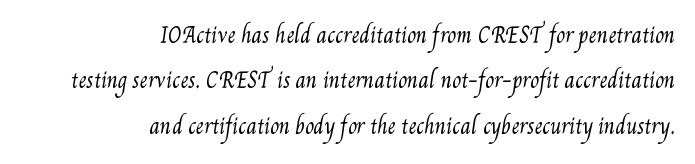
No word sits above an underline. Caption: multi-line text, flush right, ragged left. Is the type heavy? It reads as light-to-regular instead. Regarding leading, the lines here are spaced well apart. There is no visible air inserted between adjacent glyphs.
